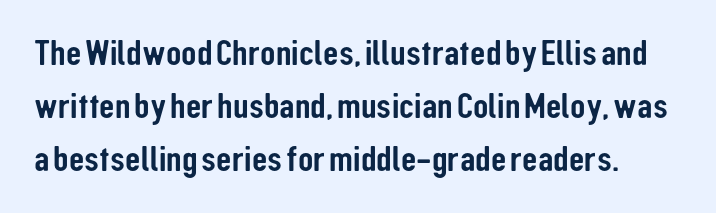
Q: Is the text italic (slanted)? A: No, it is upright.
Q: Is the typeface a serif or a sans-serif typeface? A: Sans-serif.
Q: Is the text underlined? A: No.
Q: Is the spacing between letters normal or unusually wide? A: Normal.
Q: Is the spacing between lines tight, normal or loose? A: Normal.
Q: Width (condensed, normal, or wide)? A: Condensed.
Q: Stroke contrast? A: Low.
Q: x-height? A: Medium.
Q: Monospaced? A: No.
